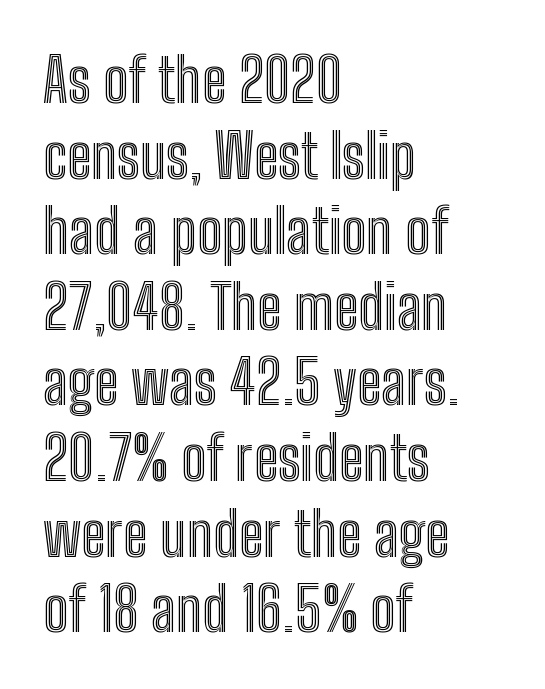
The image shows 60 px condensed type, upright; set left-aligned, normal line spacing (1.26x), normal letter spacing, not underlined; a medium x-height.
